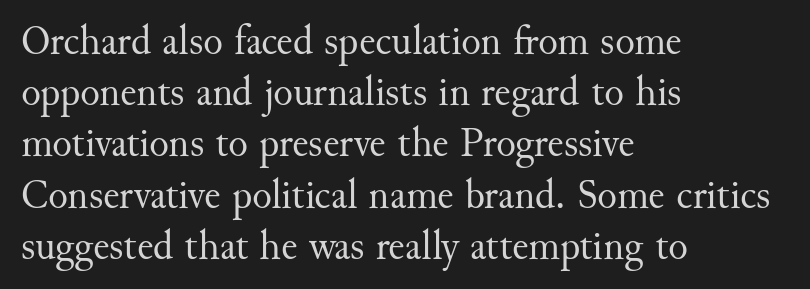
The image shows 41 px regular-weight serif type, upright; set left-aligned, normal line spacing (1.25x), normal letter spacing, not underlined; medium stroke contrast and a small x-height.
